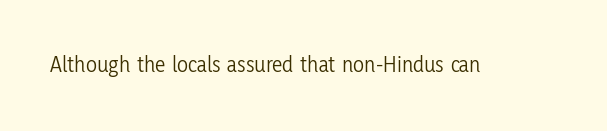
Q: Is the text bold? A: No.
Q: Is the text italic (slanted)? A: No, it is upright.
Q: Is the text underlined? A: No.
Q: Is the spacing between letters normal or unusually wide? A: Normal.
